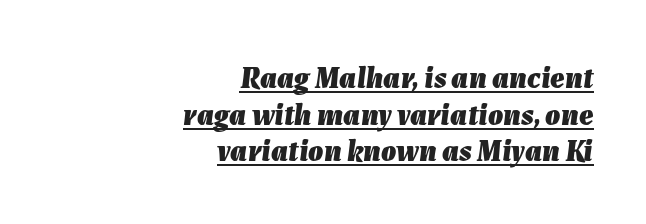
The image shows 30 px heavy type, italic (leaning right); set right-aligned, line spacing 1.22x, normal letter spacing, underlined; low stroke contrast and a medium x-height.
